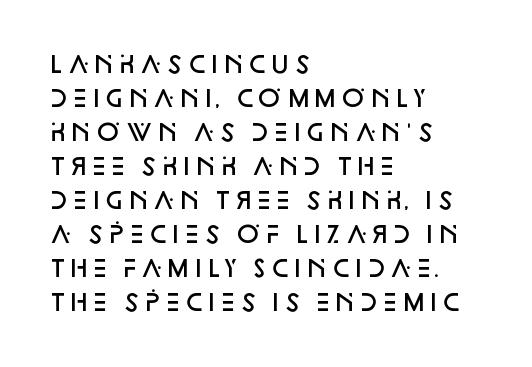
{"italic": "no", "bold": "semi", "underline": "no", "align": "left", "line_spacing": "normal", "line_spacing_ratio": 1.48, "letter_spacing": "normal", "letter_spacing_em": 0.0, "glyph_px": 23}
